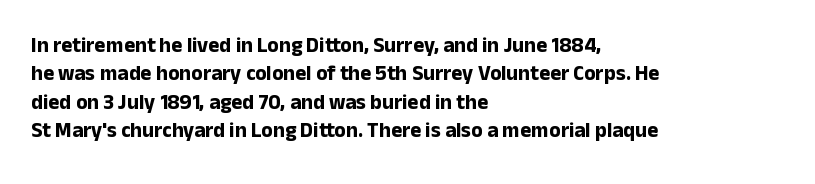
Q: Is the text bold? A: Yes.
Q: Is the text italic (slanted)? A: No, it is upright.
Q: Is the text underlined? A: No.
Q: How is the paragraph aligned? A: Left-aligned.
Q: Is the spacing between letters normal or unusually wide? A: Normal.
Q: Is the spacing between lines tight, normal or loose? A: Normal.
